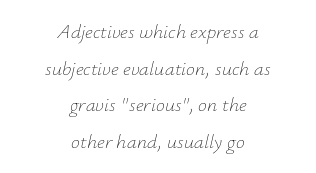
Q: Is the text bold? A: No.
Q: Is the text italic (slanted)? A: Yes, it leans right by about 12 degrees.
Q: Is the text underlined? A: No.
Q: How is the paragraph aligned? A: Centered.
Q: Is the spacing between letters normal or unusually wide? A: Normal.
